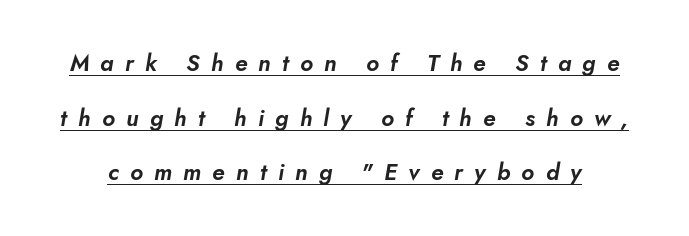
The image shows 23 px text type, italic (leaning right); set loose line spacing (2.38x), unusually wide letter spacing (+0.49 em), underlined.
